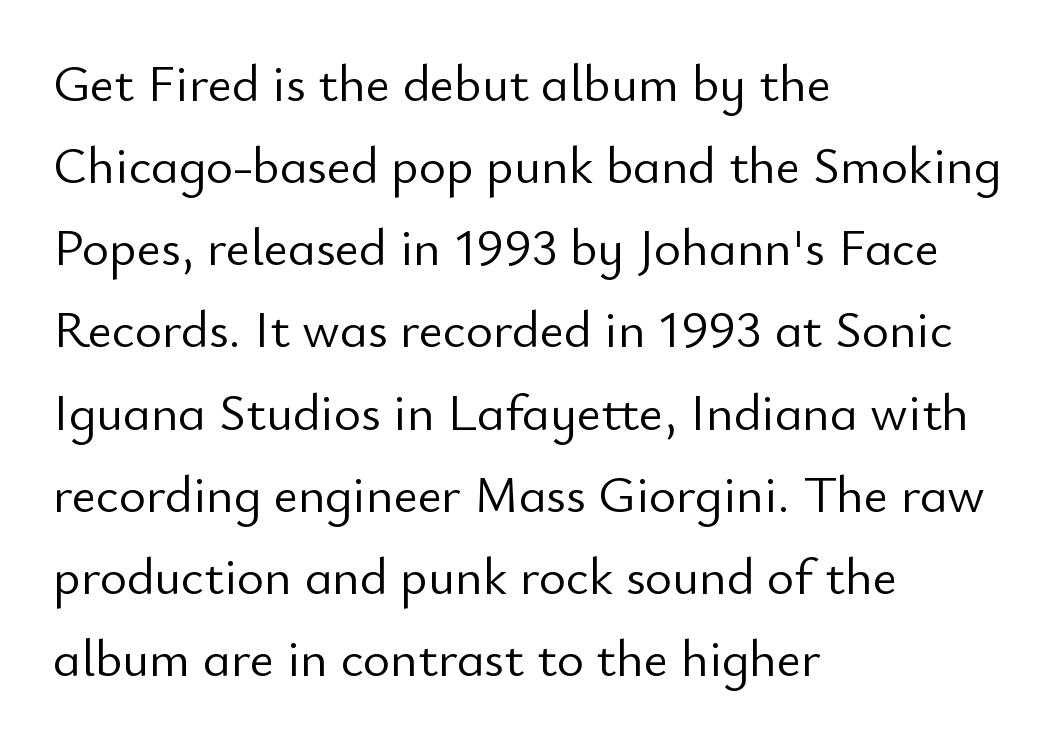
The image shows 52 px light sans-serif type, upright; set left-aligned, normal line spacing (1.58x), normal letter spacing, not underlined; low stroke contrast and a small x-height.
